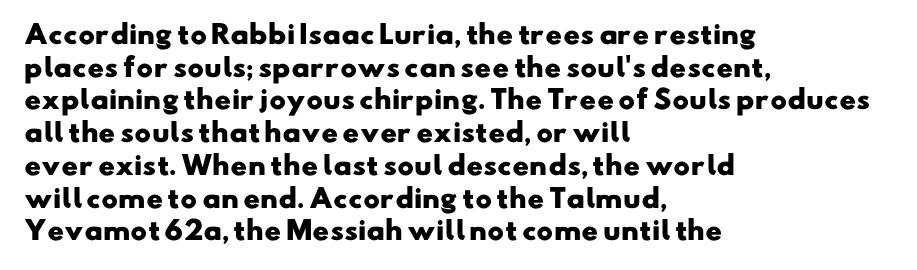
Letter spacing: default. The font is running at its bold setting. The rows are spaced the way most documents space them. Only glyphs here, with clear space below each row.
